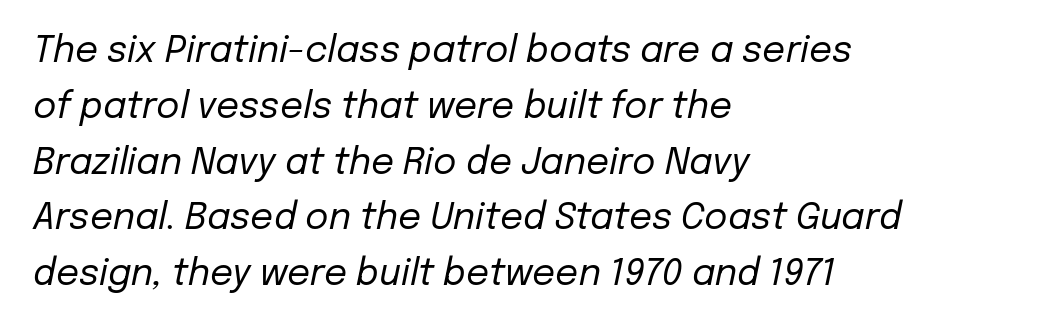
{"italic": "yes", "lean": "right", "slant_degrees": 12, "bold": "no", "weight": "regular", "width": "normal", "stroke_contrast": "low", "x_height": "medium", "monospaced": "no", "underline": "no", "align": "left", "line_spacing": "normal", "line_spacing_ratio": 1.55, "letter_spacing": "normal", "letter_spacing_em": 0.0, "glyph_px": 36}
